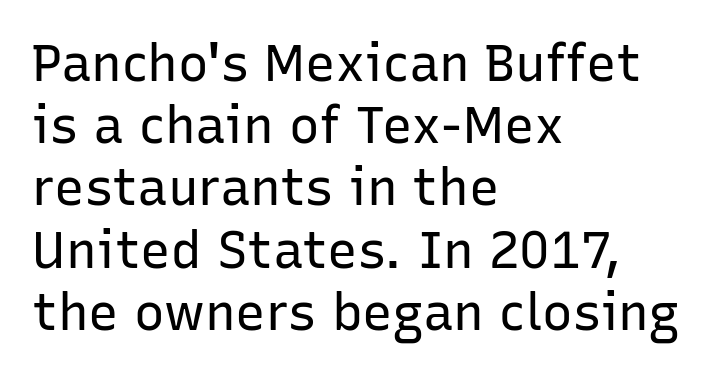
Q: Is the text bold? A: No.
Q: Is the text italic (slanted)? A: No, it is upright.
Q: Is the typeface a serif or a sans-serif typeface? A: Sans-serif.
Q: Is the text underlined? A: No.
Q: How is the paragraph aligned? A: Left-aligned.
Q: Is the spacing between letters normal or unusually wide? A: Normal.
Q: Width (condensed, normal, or wide)? A: Normal.
Q: Stroke contrast? A: Low.
Q: x-height? A: Medium.
Q: Monospaced? A: No.
